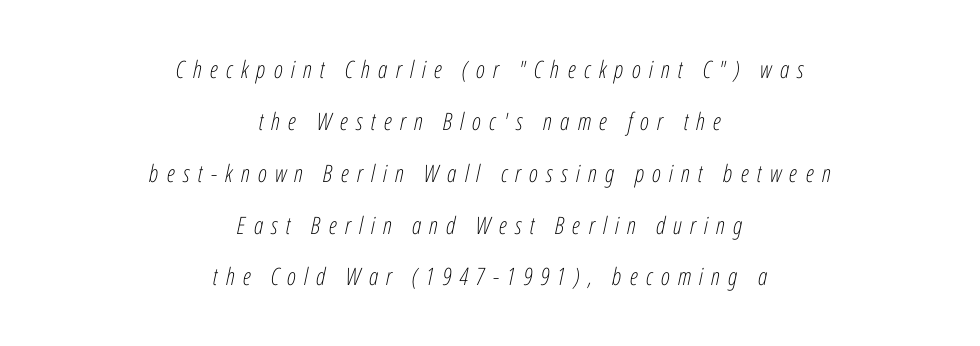
Q: Is the text bold? A: No.
Q: Is the text italic (slanted)? A: Yes, it leans right by about 12 degrees.
Q: Is the text underlined? A: No.
Q: How is the paragraph aligned? A: Centered.
Q: Is the spacing between letters normal or unusually wide? A: Unusually wide.
Q: Is the spacing between lines tight, normal or loose? A: Loose.
